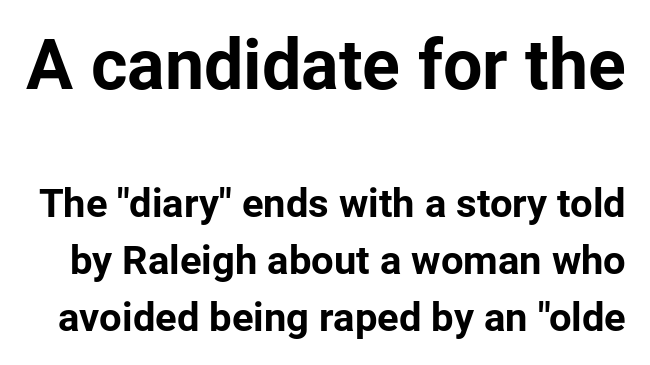
Q: Is the text bold? A: Yes.
Q: Is the text italic (slanted)? A: No, it is upright.
Q: Is the typeface a serif or a sans-serif typeface? A: Sans-serif.
Q: Is the text underlined? A: No.
Q: Is the spacing between letters normal or unusually wide? A: Normal.
Q: Is the spacing between lines tight, normal or loose? A: Normal.
Q: Which block of text is set in a larger size, the first (top) or the second (bottom)? A: The first (top) one.
Q: Width (condensed, normal, or wide)? A: Normal.
Q: Stroke contrast? A: Low.
Q: x-height? A: Medium.
Q: Monospaced? A: No.
